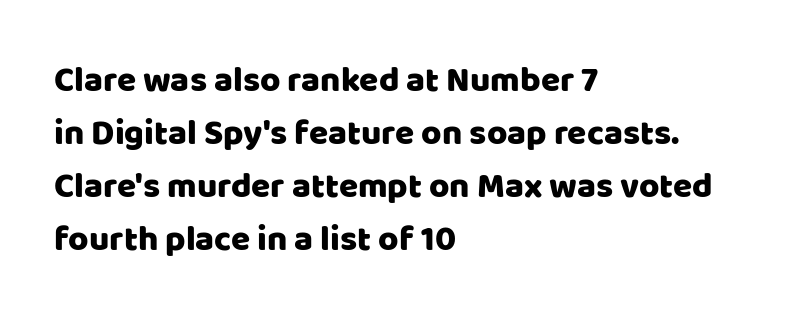
{"serif": "no", "italic": "no", "width": "normal", "stroke_contrast": "low", "x_height": "large", "monospaced": "no", "underline": "no", "align": "left", "line_spacing": "normal", "line_spacing_ratio": 1.51, "letter_spacing": "normal", "letter_spacing_em": 0.0, "glyph_px": 35}
